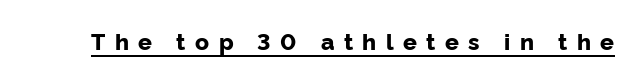
{"italic": "no", "bold": "yes", "underline": "yes", "letter_spacing": "wide", "letter_spacing_em": 0.41, "glyph_px": 23}
